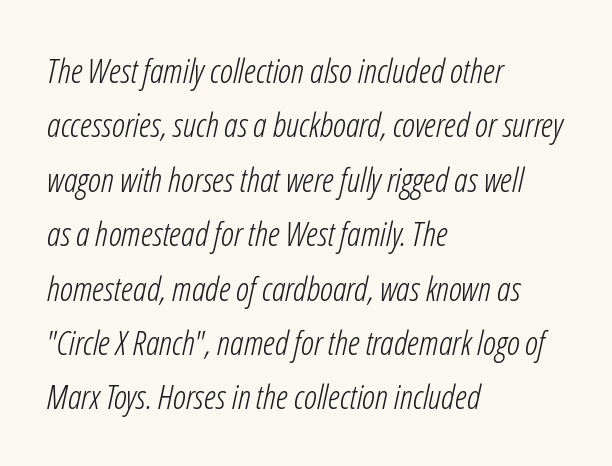
The image shows 34 px light, condensed type, italic (leaning right); set left-aligned, normal line spacing (1.6x), normal letter spacing, not underlined; low stroke contrast and a medium x-height.
